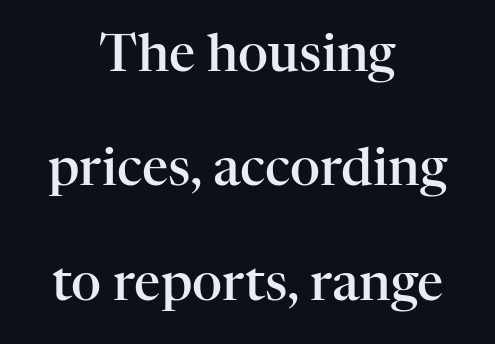
Q: Is the text bold? A: Semi-bold.
Q: Is the text italic (slanted)? A: No, it is upright.
Q: Is the typeface a serif or a sans-serif typeface? A: Serif.
Q: Is the text underlined? A: No.
Q: How is the paragraph aligned? A: Centered.
Q: Is the spacing between letters normal or unusually wide? A: Normal.
Q: Is the spacing between lines tight, normal or loose? A: Loose.
Q: Width (condensed, normal, or wide)? A: Normal.
Q: Stroke contrast? A: High.
Q: x-height? A: Medium.
Q: Monospaced? A: No.
